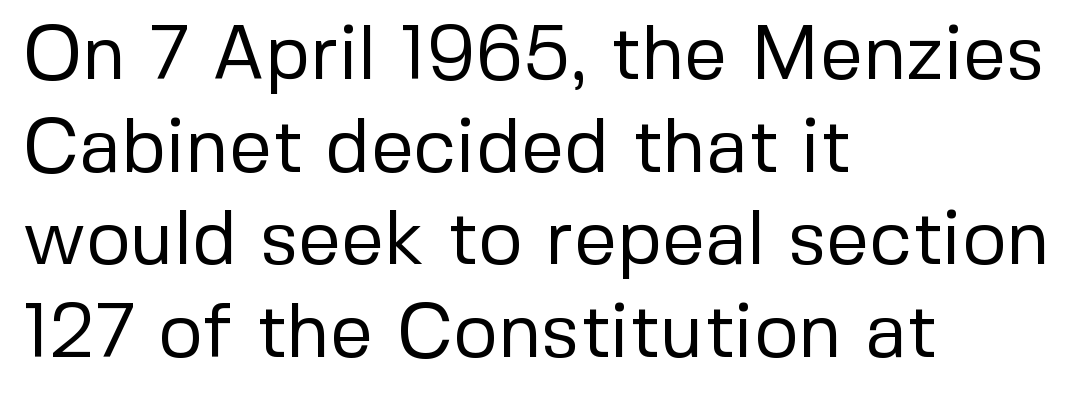
{"serif": "no", "italic": "no", "bold": "no", "weight": "regular", "width": "normal", "stroke_contrast": "low", "x_height": "medium", "monospaced": "no", "underline": "no", "align": "left", "line_spacing_ratio": 1.22, "letter_spacing": "normal", "letter_spacing_em": 0.0, "glyph_px": 76}
